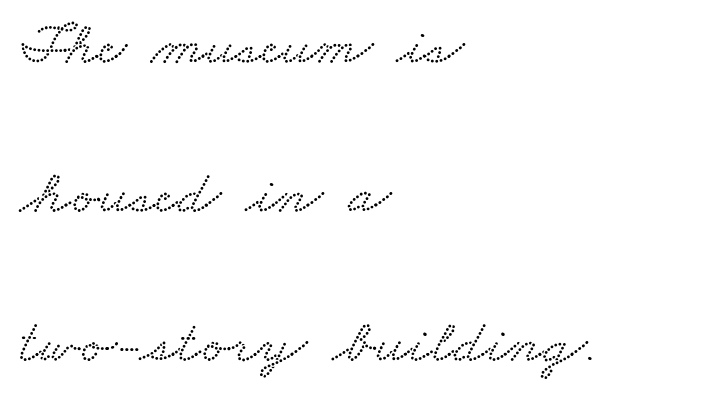
{"serif": "yes", "width": "wide", "stroke_contrast": "low", "x_height": "small", "monospaced": "no", "underline": "no", "align": "left", "line_spacing": "loose", "line_spacing_ratio": 2.4, "letter_spacing": "normal", "letter_spacing_em": 0.0, "glyph_px": 62}
